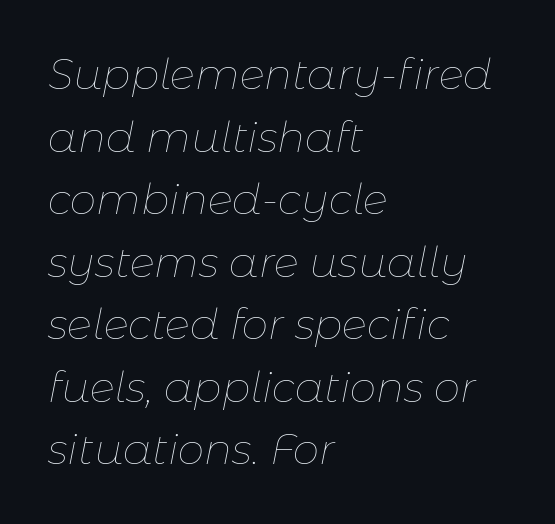
{"italic": "yes", "lean": "right", "slant_degrees": 11, "bold": "no", "weight": "thin", "width": "normal", "stroke_contrast": "low", "x_height": "medium", "monospaced": "no", "underline": "no", "align": "left", "line_spacing": "normal", "line_spacing_ratio": 1.49, "letter_spacing": "normal", "letter_spacing_em": 0.0, "glyph_px": 42}
